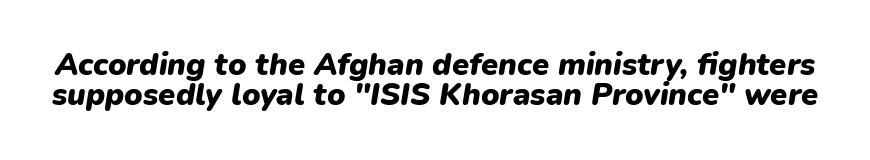
The glyphs look as if they've been sheared to an angle. Do the characters align in a grid? No, the font is proportional. A full-strength bold gives these letters their thick strokes. Each row of text sits above clean, open space. The horizontal fit of the characters is conventional and even. Notice how descenders almost collide with the ascenders below — that's tight leading.
